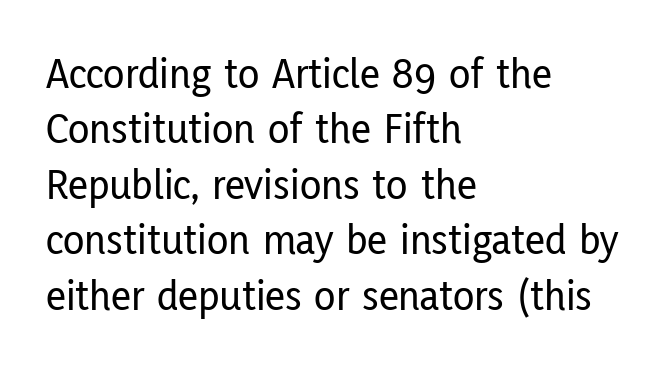
Q: Is the text italic (slanted)? A: No, it is upright.
Q: Is the typeface a serif or a sans-serif typeface? A: Sans-serif.
Q: Is the text underlined? A: No.
Q: How is the paragraph aligned? A: Left-aligned.
Q: Is the spacing between letters normal or unusually wide? A: Normal.
Q: Is the spacing between lines tight, normal or loose? A: Normal.
Q: Width (condensed, normal, or wide)? A: Condensed.
Q: Stroke contrast? A: Low.
Q: x-height? A: Medium.
Q: Monospaced? A: No.
